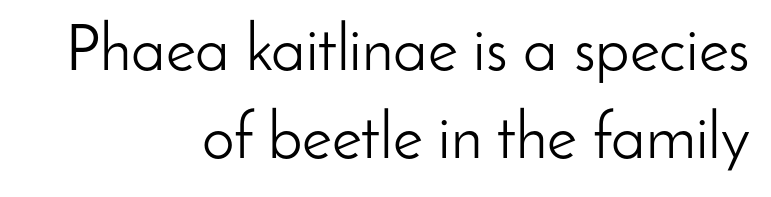
{"serif": "no", "italic": "no", "bold": "no", "weight": "light", "width": "normal", "stroke_contrast": "low", "x_height": "small", "monospaced": "no", "underline": "no", "align": "right", "line_spacing": "normal", "line_spacing_ratio": 1.36, "letter_spacing": "normal", "letter_spacing_em": 0.0, "glyph_px": 65}
